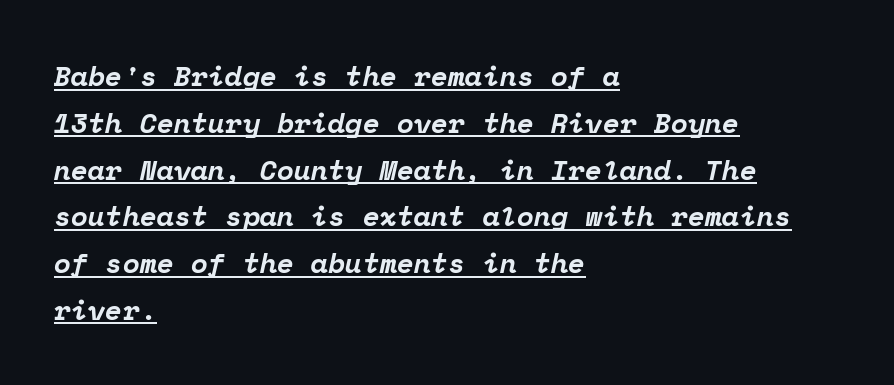
Q: Is the text bold? A: Yes.
Q: Is the text italic (slanted)? A: Yes, it leans right by about 12 degrees.
Q: Is the typeface a serif or a sans-serif typeface? A: Serif.
Q: Is the text underlined? A: Yes.
Q: How is the paragraph aligned? A: Left-aligned.
Q: Is the spacing between letters normal or unusually wide? A: Normal.
Q: Is the spacing between lines tight, normal or loose? A: Normal.
Q: Width (condensed, normal, or wide)? A: Normal.
Q: Stroke contrast? A: Low.
Q: x-height? A: Medium.
Q: Monospaced? A: Yes.
